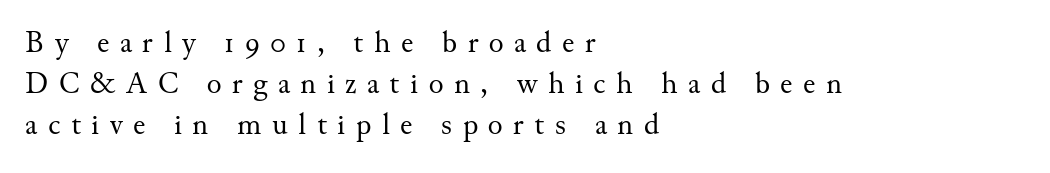
Q: Is the text bold? A: No.
Q: Is the text italic (slanted)? A: No, it is upright.
Q: Is the typeface a serif or a sans-serif typeface? A: Serif.
Q: Is the text underlined? A: No.
Q: How is the paragraph aligned? A: Left-aligned.
Q: Is the spacing between letters normal or unusually wide? A: Unusually wide.
Q: Is the spacing between lines tight, normal or loose? A: Normal.
Q: Width (condensed, normal, or wide)? A: Normal.
Q: Stroke contrast? A: Medium.
Q: x-height? A: Small.
Q: Monospaced? A: No.
